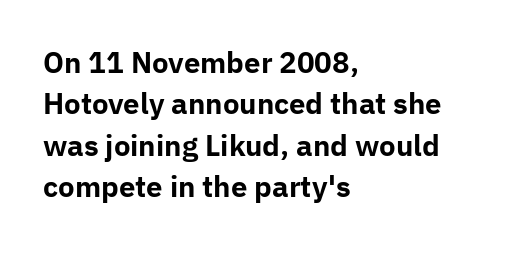
The rendering uses natural spacing where letterforms have individual widths. The leading is moderate, giving the passage an even texture. Does extra space separate the letters? No, they use regular spacing. The letters carry no serifs — their stems end cleanly without finishing strokes. Casual observation: everything's shoved over to the left. Tall strokes in this sample are plumb rather than angled.
